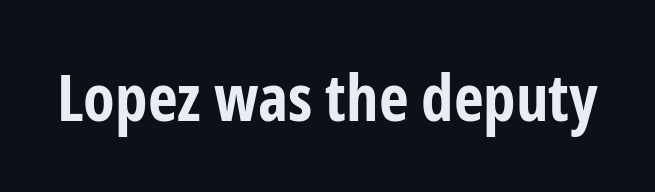
{"serif": "no", "italic": "no", "bold": "yes", "weight": "bold", "width": "condensed", "stroke_contrast": "low", "x_height": "medium", "monospaced": "no", "underline": "no", "letter_spacing": "normal", "letter_spacing_em": 0.0, "glyph_px": 65}
